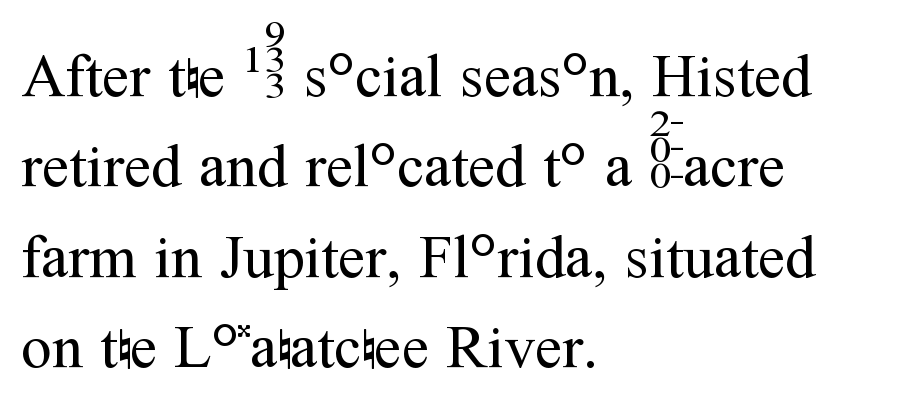
{"serif": "yes", "italic": "no", "bold": "no", "weight": "regular", "width": "normal", "stroke_contrast": "medium", "x_height": "medium", "monospaced": "no", "underline": "no", "align": "left", "line_spacing": "normal", "line_spacing_ratio": 1.48, "letter_spacing": "normal", "letter_spacing_em": 0.0, "glyph_px": 61}
